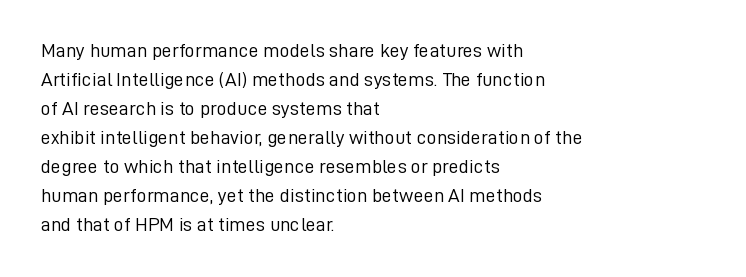
Q: Is the text bold? A: No.
Q: Is the text italic (slanted)? A: No, it is upright.
Q: Is the text underlined? A: No.
Q: How is the paragraph aligned? A: Left-aligned.
Q: Is the spacing between letters normal or unusually wide? A: Normal.
Q: Is the spacing between lines tight, normal or loose? A: Normal.
